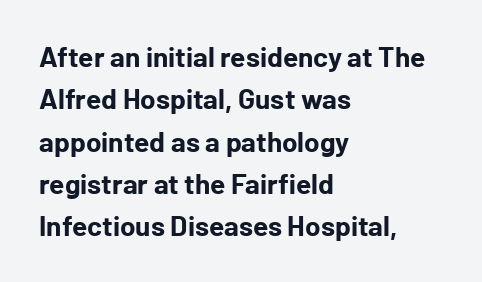
Underline: absent. Students, note that the glyphs here touch the page at normal intervals. This rendering employs a face without finishing strokes, i.e., a sans-serif. Vertical strokes here are truly vertical. Here the designer chose a conventional face with non-uniform glyph widths. This rendering uses left alignment, leaving the right contour irregular.
